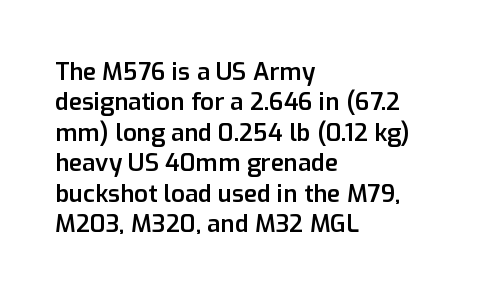
{"italic": "no", "bold": "semi", "underline": "no", "align": "left", "line_spacing": "normal", "line_spacing_ratio": 1.27, "letter_spacing": "normal", "letter_spacing_em": 0.0, "glyph_px": 24}
